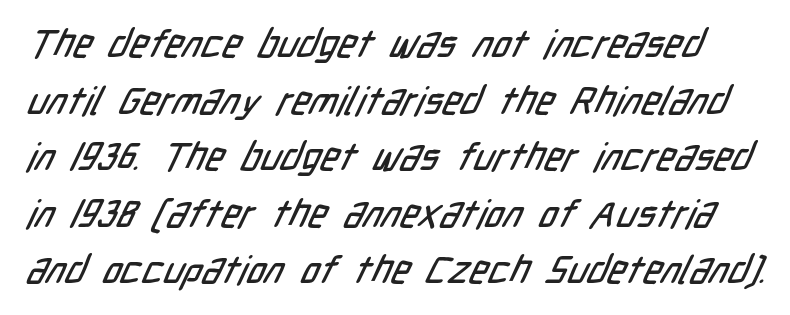
Underlining? Definitely not there. Note the varied advance widths — an 'i' is clearly narrower than an 'm'. What's the leading like? Ordinary, nothing unusual. Type style note: lacks serifs. Letter spacing: default.
